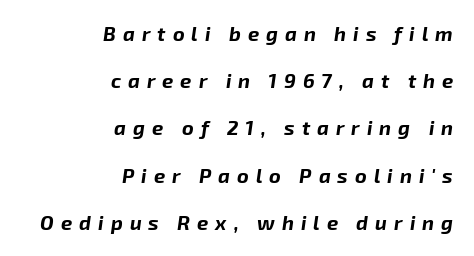
Q: Is the text bold? A: Yes.
Q: Is the text italic (slanted)? A: Yes, it leans right by about 8 degrees.
Q: Is the text underlined? A: No.
Q: How is the paragraph aligned? A: Right-aligned.
Q: Is the spacing between letters normal or unusually wide? A: Unusually wide.
Q: Is the spacing between lines tight, normal or loose? A: Loose.
